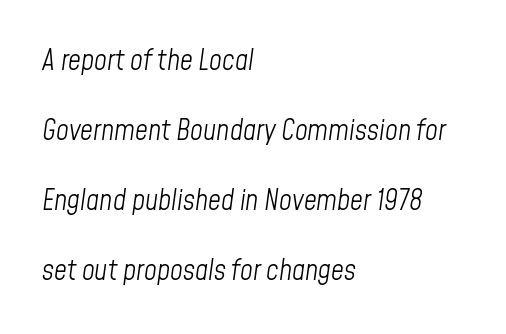
Layout note: lines flush left. Notice how the stems are inclined rather than vertical — that's the hallmark of italics. This is not heavy type; no bold has been used. The gaps between neighbouring characters are ordinary and unremarkable. Interline gaps are noticeably wide in this sample. Proportional: the letters do not fall into vertical columns.
